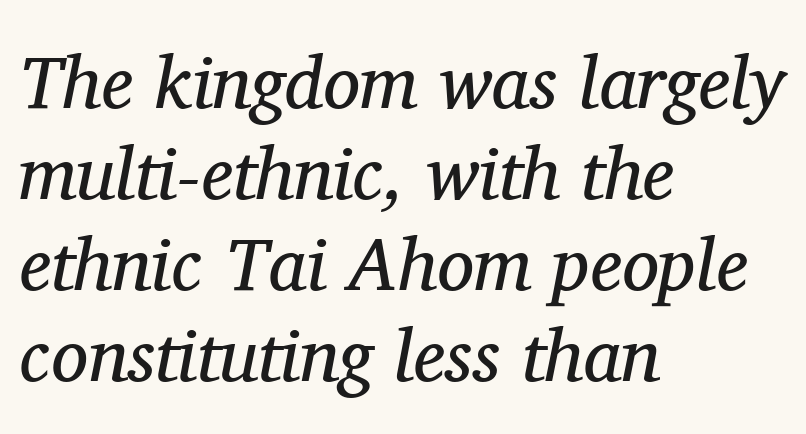
Q: Is the text bold? A: No.
Q: Is the text italic (slanted)? A: Yes, it leans right by about 11 degrees.
Q: Is the typeface a serif or a sans-serif typeface? A: Serif.
Q: Is the text underlined? A: No.
Q: How is the paragraph aligned? A: Left-aligned.
Q: Is the spacing between letters normal or unusually wide? A: Normal.
Q: Width (condensed, normal, or wide)? A: Normal.
Q: Stroke contrast? A: Medium.
Q: x-height? A: Medium.
Q: Monospaced? A: No.
